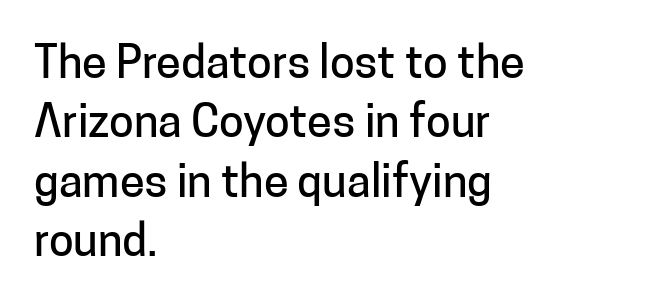
The image shows 45 px sans-serif type, upright; set left-aligned, normal line spacing (1.32x), normal letter spacing, not underlined; low stroke contrast and a medium x-height.
